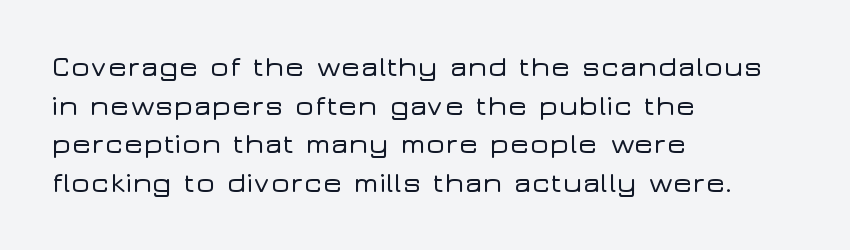
{"serif": "no", "italic": "no", "width": "wide", "stroke_contrast": "low", "x_height": "medium", "monospaced": "no", "underline": "no", "align": "left", "line_spacing": "normal", "line_spacing_ratio": 1.33, "letter_spacing": "normal", "letter_spacing_em": 0.0, "glyph_px": 29}
